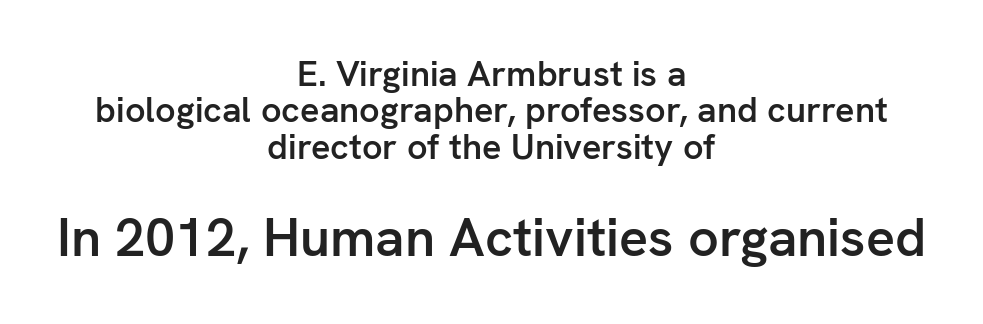
Q: Is the text bold? A: Semi-bold.
Q: Is the text italic (slanted)? A: No, it is upright.
Q: Is the typeface a serif or a sans-serif typeface? A: Sans-serif.
Q: Is the text underlined? A: No.
Q: How is the paragraph aligned? A: Centered.
Q: Is the spacing between letters normal or unusually wide? A: Normal.
Q: Is the spacing between lines tight, normal or loose? A: Tight.
Q: Which block of text is set in a larger size, the first (top) or the second (bottom)? A: The second (bottom) one.
Q: Width (condensed, normal, or wide)? A: Normal.
Q: Stroke contrast? A: Low.
Q: x-height? A: Medium.
Q: Monospaced? A: No.
